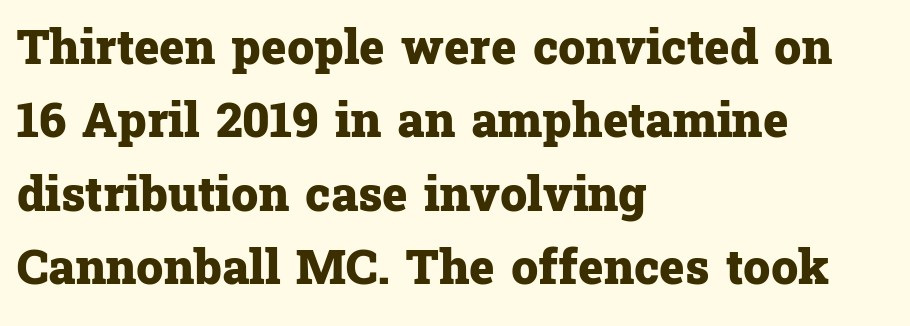
The image shows 48 px heavy serif type, upright; set left-aligned, normal line spacing (1.53x), normal letter spacing, not underlined; low stroke contrast and a medium x-height.
